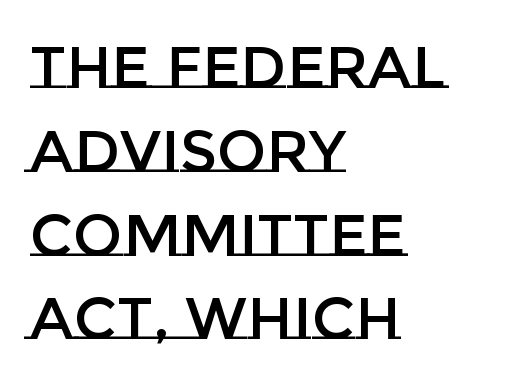
Does the lettering tilt? It doesn't — this is upright. Clear beneath every line of the passage. The lines in this sample share a left origin and differ only in where they stop. The designer left line spacing at the default. These lines are rendered in a variable-pitch font.
